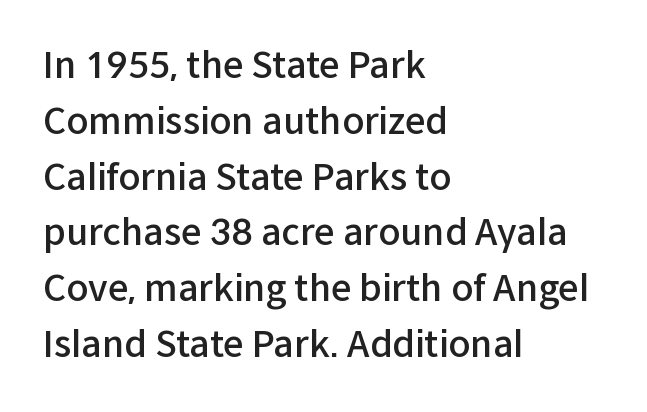
{"serif": "no", "italic": "no", "bold": "semi", "weight": "semibold", "width": "normal", "stroke_contrast": "low", "x_height": "medium", "monospaced": "no", "underline": "no", "align": "left", "line_spacing": "normal", "line_spacing_ratio": 1.55, "letter_spacing": "normal", "letter_spacing_em": 0.0, "glyph_px": 36}
